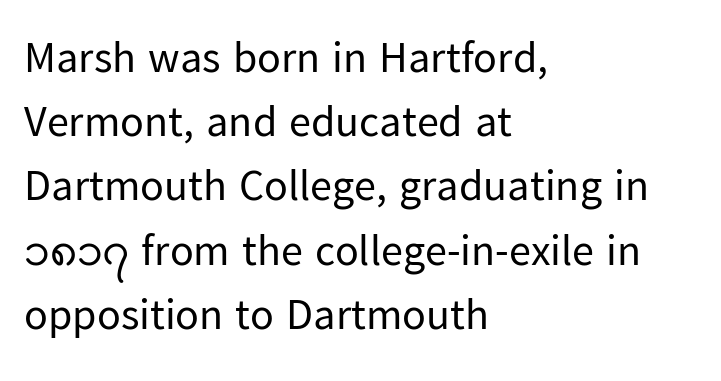
Q: Is the text bold? A: No.
Q: Is the text italic (slanted)? A: No, it is upright.
Q: Is the typeface a serif or a sans-serif typeface? A: Sans-serif.
Q: Is the text underlined? A: No.
Q: How is the paragraph aligned? A: Left-aligned.
Q: Is the spacing between letters normal or unusually wide? A: Normal.
Q: Is the spacing between lines tight, normal or loose? A: Normal.
Q: Width (condensed, normal, or wide)? A: Normal.
Q: Stroke contrast? A: Low.
Q: x-height? A: Medium.
Q: Monospaced? A: No.
